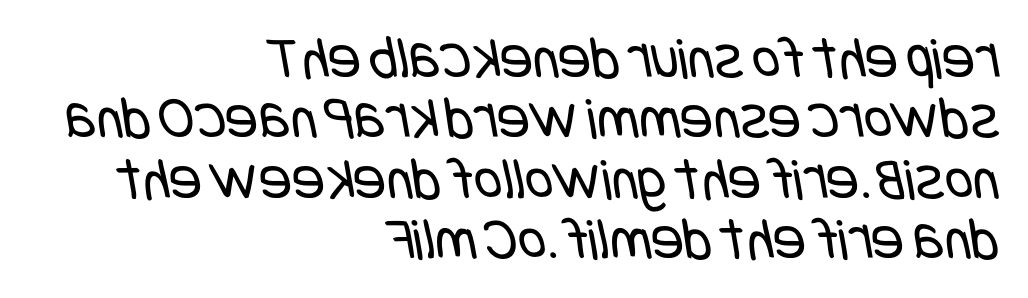
Descenders are the only things crossing below the line. The rendering shows plain stroke endings on the letterforms — a sans-serif design. The ragged edge is on the left, which tells us the setting is flush right. What stands out about the letter spacing? Nothing — it is the standard amount. In terms of leading, this rendering errs on the cramped side. Unbolded letterforms with no extra heft.
